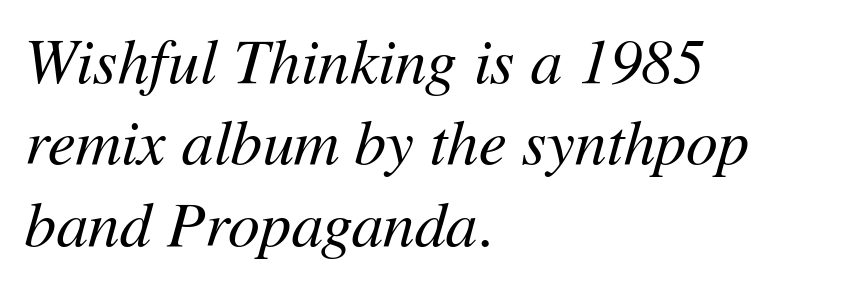
The image shows 63 px regular-weight type, italic (leaning right); set left-aligned, normal line spacing (1.29x), normal letter spacing, not underlined; medium stroke contrast and a medium x-height.
